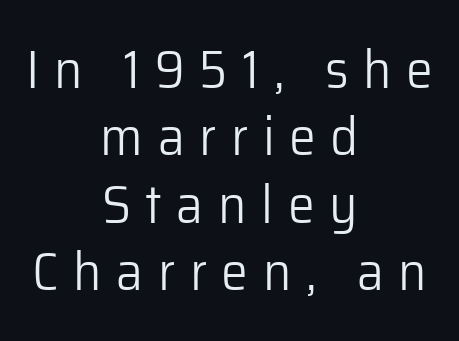
{"serif": "no", "italic": "no", "bold": "no", "weight": "light", "width": "normal", "stroke_contrast": "low", "x_height": "medium", "monospaced": "no", "underline": "no", "align": "center", "line_spacing": "normal", "line_spacing_ratio": 1.25, "letter_spacing": "wide", "letter_spacing_em": 0.27, "glyph_px": 54}
